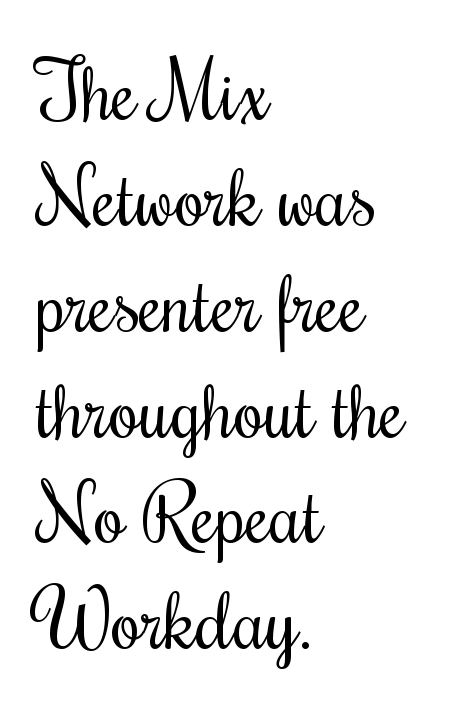
{"bold": "no", "weight": "regular", "width": "condensed", "stroke_contrast": "medium", "x_height": "small", "monospaced": "no", "underline": "no", "align": "left", "line_spacing": "normal", "line_spacing_ratio": 1.34, "letter_spacing": "normal", "letter_spacing_em": 0.0, "glyph_px": 79}
